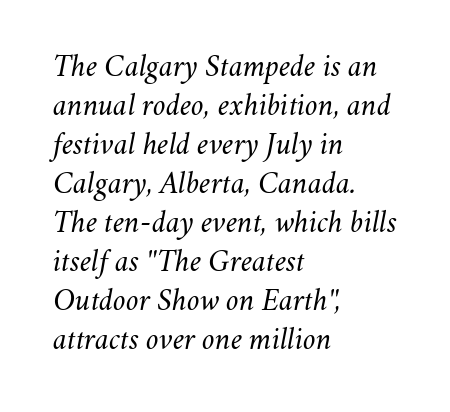
Vertical spacing — default. Stems and bowls with no extra thickness — not bold. Every row of glyphs begins at an identical x-position on the left. Rendered with sloped, italic letterforms. Quick note: underline off.
